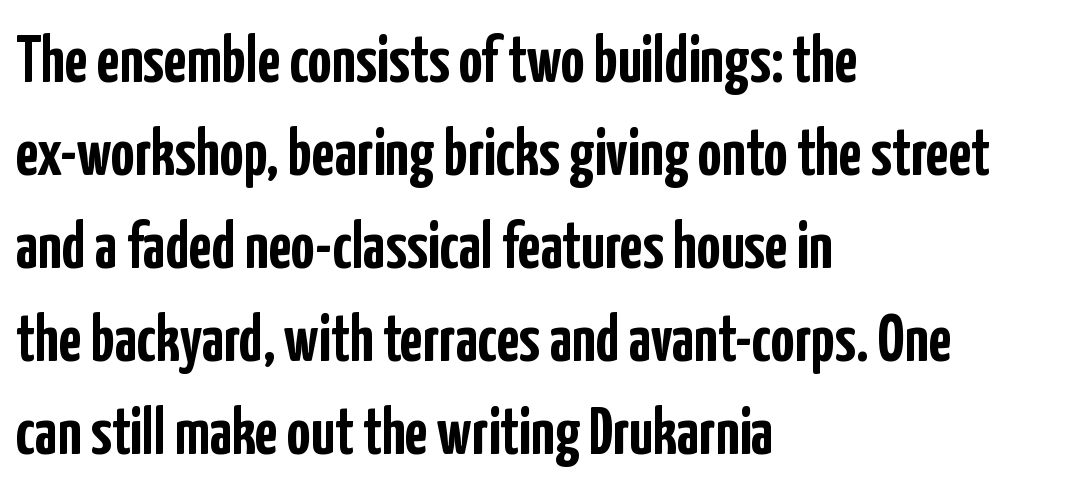
No word sits above an underline. Do the letters lean? They stand straight. This sample has the flowing, uneven cadence of proportional lettering. Typographic density is high because the face is bold. Line starts are locked; line ends wander. The letterforms sit shoulder to shoulder at normal distance.
